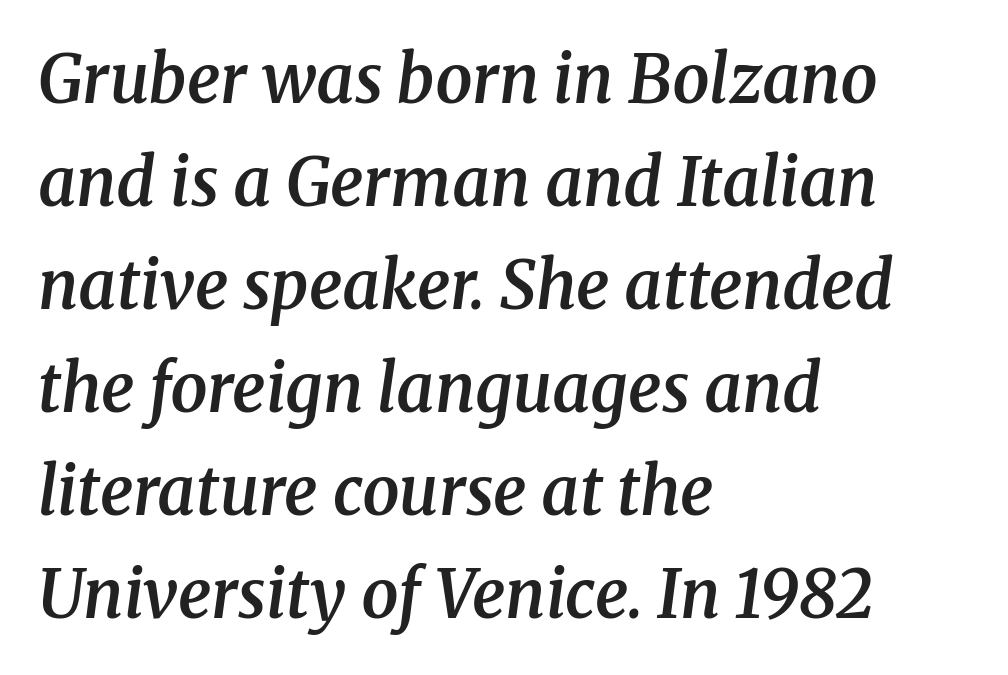
A somewhat darkened texture: the type is semibold rather than bold. The glyphs look as if they've been sheared to an angle. This sample uses plain, unmodified letter spacing. Only glyphs here, with clear space below each row. Yep, those are serifs on the letters.
